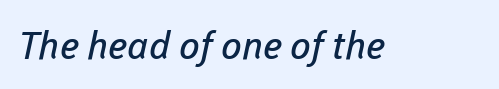
The image shows 38 px regular-weight sans-serif type; set normal letter spacing, not underlined; low stroke contrast and a medium x-height.
